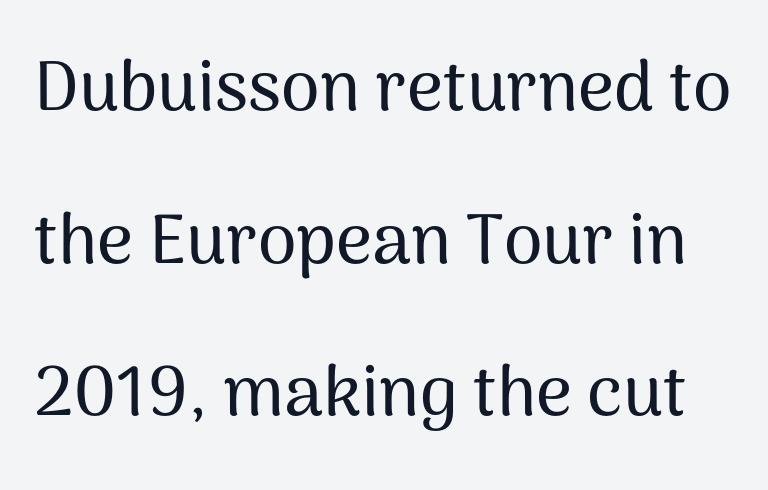
Descenders hang freely into open space. Ordinary non-slanted type is in use. Caption: standard tracking, unaltered. The designer dialed line spacing up above the default. The typeface chosen for these lines omits serifs. Looks like regular typesetting: each glyph gets only the width it needs.
